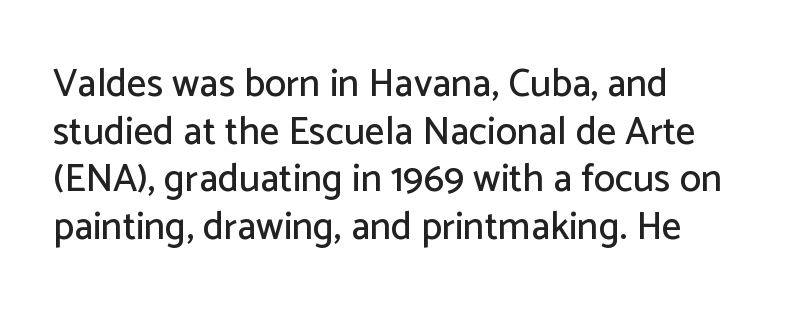
The image shows 39 px sans-serif type, upright; set left-aligned, line spacing 1.22x, normal letter spacing, not underlined; low stroke contrast and a medium x-height.
